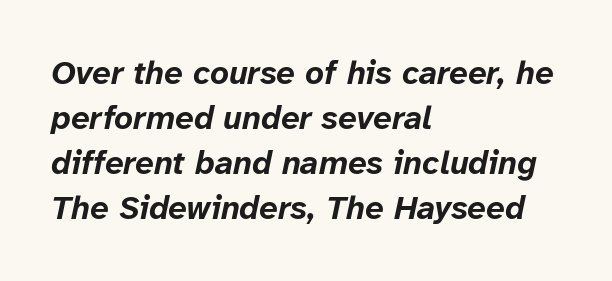
Q: Is the text bold? A: Yes.
Q: Is the text italic (slanted)? A: Yes, it leans right by about 12 degrees.
Q: Is the text underlined? A: No.
Q: How is the paragraph aligned? A: Left-aligned.
Q: Is the spacing between letters normal or unusually wide? A: Normal.
Q: Is the spacing between lines tight, normal or loose? A: Normal.
Q: Width (condensed, normal, or wide)? A: Normal.
Q: Stroke contrast? A: Low.
Q: x-height? A: Medium.
Q: Monospaced? A: No.
